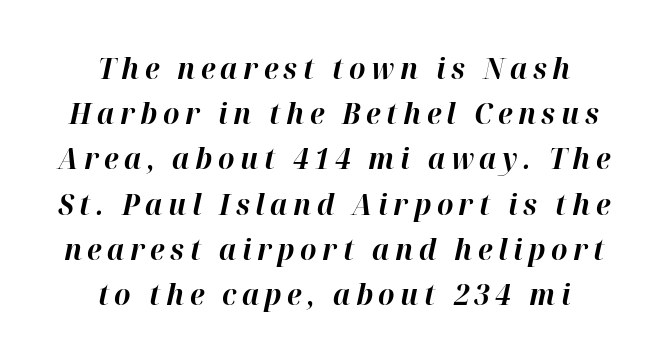
The image shows 29 px bold type, italic (leaning right); set centered, normal line spacing (1.56x), not underlined; high stroke contrast and a medium x-height.
